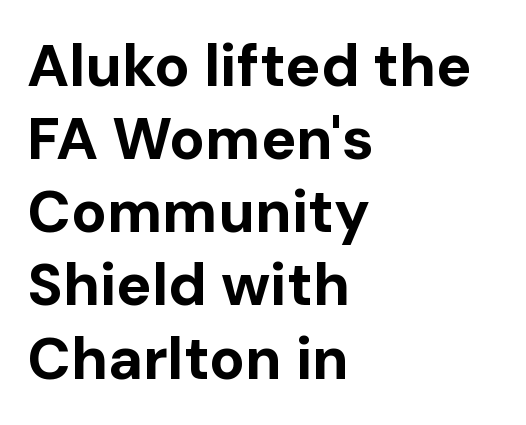
Q: Is the text bold? A: Yes.
Q: Is the text italic (slanted)? A: No, it is upright.
Q: Is the typeface a serif or a sans-serif typeface? A: Sans-serif.
Q: Is the text underlined? A: No.
Q: How is the paragraph aligned? A: Left-aligned.
Q: Is the spacing between letters normal or unusually wide? A: Normal.
Q: Width (condensed, normal, or wide)? A: Normal.
Q: Stroke contrast? A: Low.
Q: x-height? A: Medium.
Q: Monospaced? A: No.
